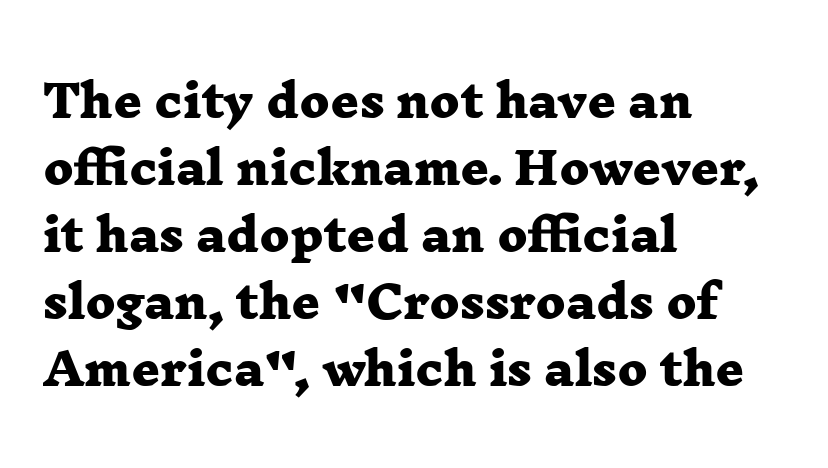
{"serif": "yes", "bold": "yes", "weight": "heavy", "width": "wide", "stroke_contrast": "low", "x_height": "medium", "monospaced": "no", "underline": "no", "align": "left", "line_spacing": "normal", "line_spacing_ratio": 1.52, "letter_spacing": "normal", "letter_spacing_em": 0.0, "glyph_px": 44}
